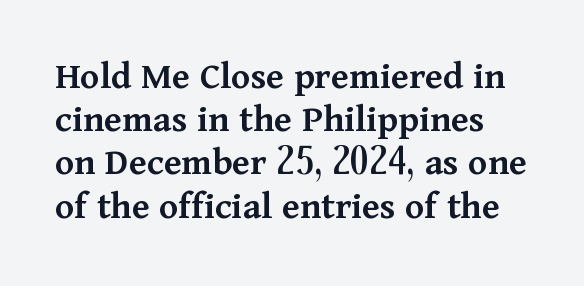
A bare baseline throughout the passage. The passage shown is typed in a proportional face where columns would drift. Little horizontal feet cap the strokes, marking this as serif type. Every stem runs plumb, perpendicular to the baseline. Is there much room between lines? No — they nearly touch. Weight: semibold (demi).
